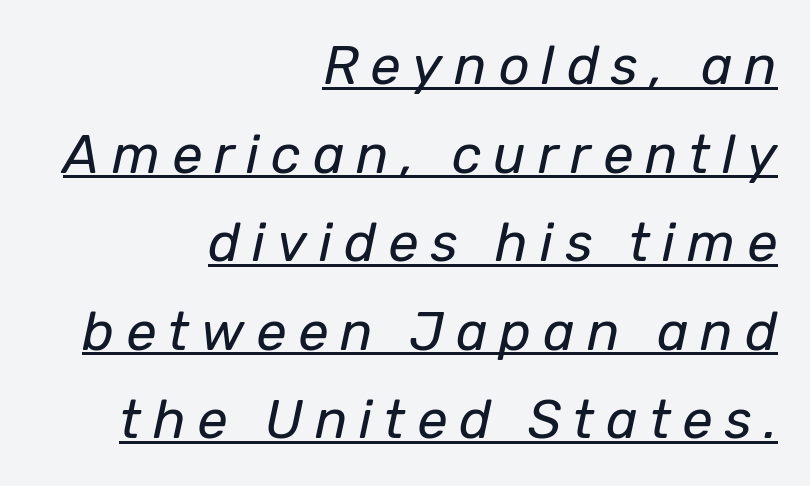
Italic? Definitely — the glyphs are oblique. These lines stack with their right ends in a neat column. Whoever set this chose a conventional vertical rhythm. Is this a heavy cut? Hardly; it is regular or lighter. You can see a thin bar hugging the bottom of the glyphs.
